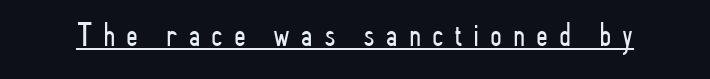
{"serif": "no", "italic": "no", "bold": "no", "weight": "light", "width": "condensed", "stroke_contrast": "low", "x_height": "small", "monospaced": "no", "underline": "yes", "letter_spacing": "wide", "letter_spacing_em": 0.32, "glyph_px": 34}
